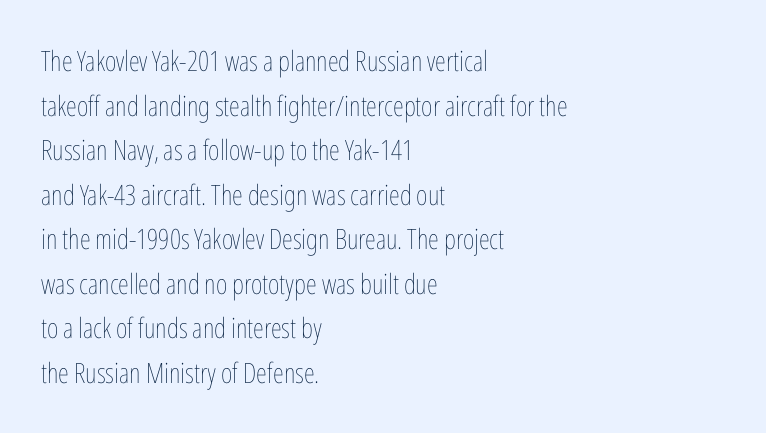
Every row of glyphs begins at an identical x-position on the left. This is the regular roman posture of the typeface. The glyphs are unaccompanied by any horizontal stroke below them. Heft: none added — not bold. The passage shown stacks its lines at a standard gap.
